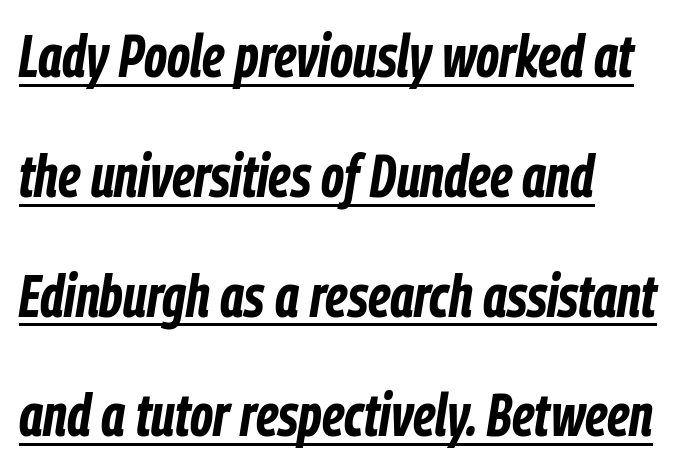
{"italic": "yes", "lean": "right", "slant_degrees": 9, "bold": "yes", "weight": "bold", "width": "condensed", "stroke_contrast": "low", "x_height": "medium", "monospaced": "no", "underline": "yes", "align": "left", "line_spacing": "loose", "line_spacing_ratio": 2.03, "letter_spacing": "normal", "letter_spacing_em": 0.0, "glyph_px": 59}
